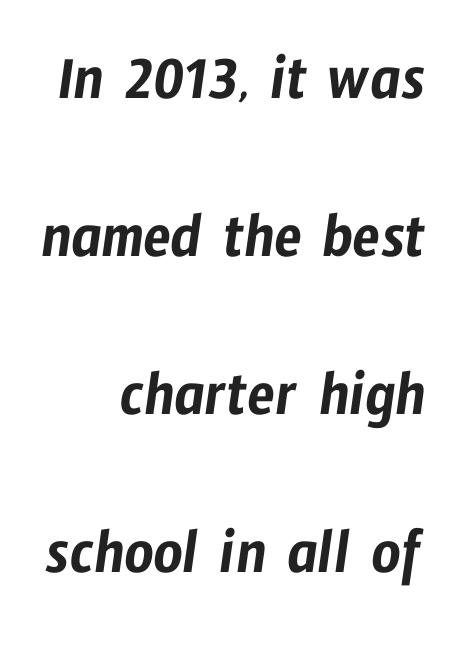
{"serif": "no", "width": "condensed", "stroke_contrast": "low", "x_height": "medium", "monospaced": "no", "underline": "no", "align": "right", "line_spacing": "loose", "line_spacing_ratio": 2.47, "letter_spacing": "normal", "letter_spacing_em": 0.0, "glyph_px": 64}
